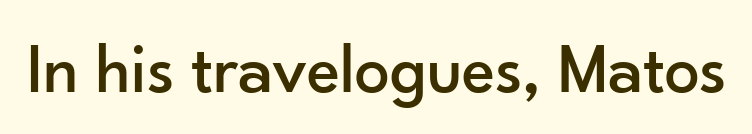
The image shows 70 px sans-serif type, upright; set normal letter spacing, not underlined; low stroke contrast and a small x-height.
